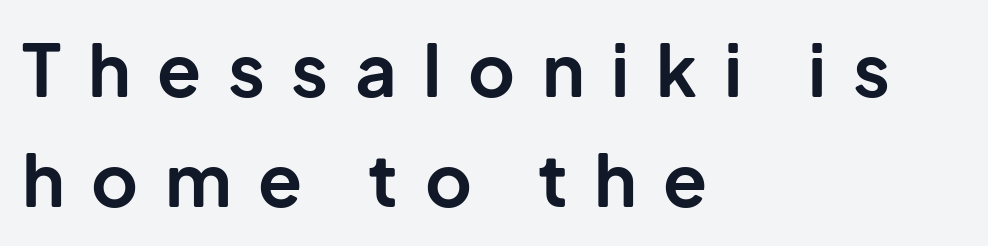
The image shows 72 px bold sans-serif type, upright; set left-aligned, normal line spacing (1.53x), unusually wide letter spacing (+0.37 em), not underlined; low stroke contrast and a medium x-height.
